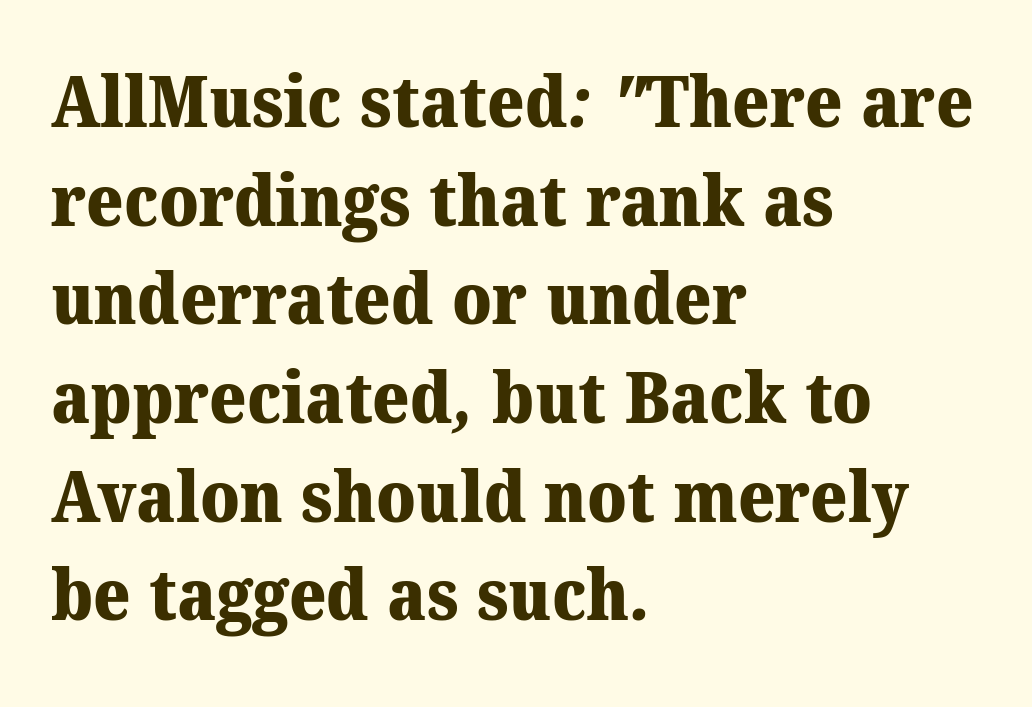
{"serif": "yes", "bold": "yes", "weight": "heavy", "width": "normal", "stroke_contrast": "medium", "x_height": "medium", "monospaced": "no", "underline": "no", "align": "left", "line_spacing": "normal", "line_spacing_ratio": 1.39, "letter_spacing": "normal", "letter_spacing_em": 0.0, "glyph_px": 71}
